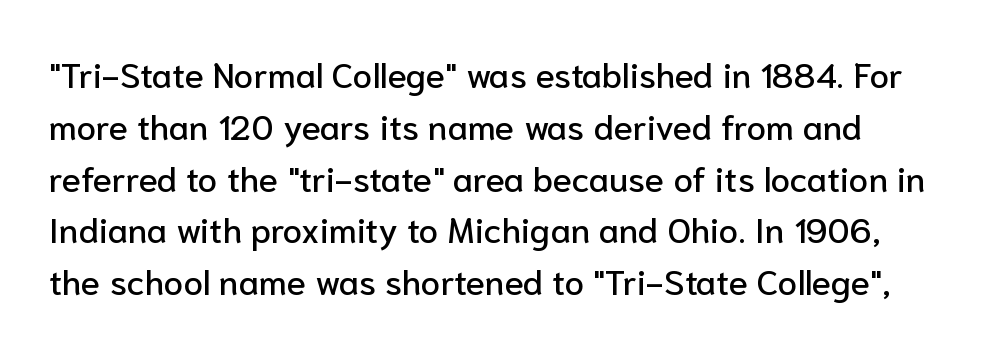
{"serif": "no", "italic": "no", "width": "normal", "stroke_contrast": "low", "x_height": "medium", "monospaced": "no", "underline": "no", "line_spacing": "normal", "line_spacing_ratio": 1.48, "letter_spacing": "normal", "letter_spacing_em": 0.0, "glyph_px": 35}
